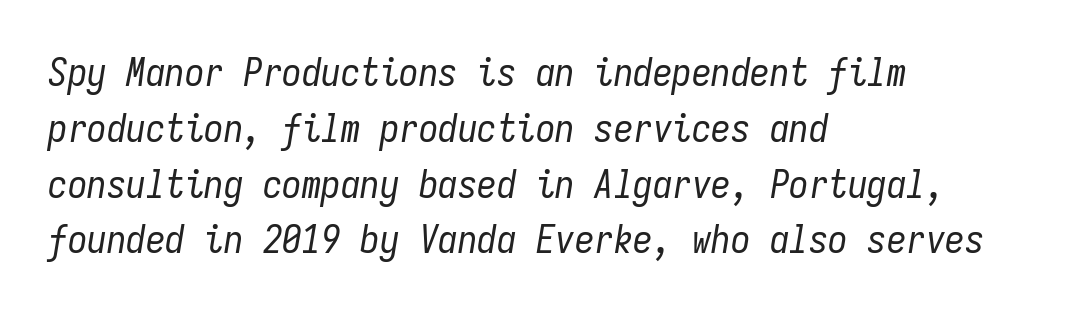
Q: Is the text bold? A: No.
Q: Is the text italic (slanted)? A: Yes, it leans right by about 9 degrees.
Q: Is the text underlined? A: No.
Q: How is the paragraph aligned? A: Left-aligned.
Q: Is the spacing between letters normal or unusually wide? A: Normal.
Q: Is the spacing between lines tight, normal or loose? A: Normal.
Q: Width (condensed, normal, or wide)? A: Condensed.
Q: Stroke contrast? A: Low.
Q: x-height? A: Medium.
Q: Monospaced? A: Yes.
